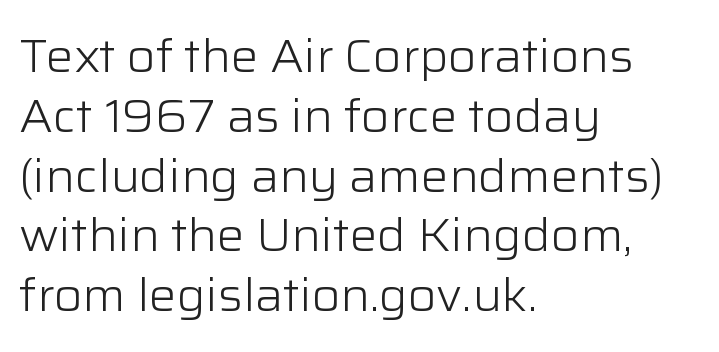
{"serif": "no", "italic": "no", "bold": "no", "weight": "light", "width": "normal", "stroke_contrast": "low", "x_height": "medium", "monospaced": "no", "underline": "no", "align": "left", "line_spacing": "normal", "line_spacing_ratio": 1.3, "letter_spacing": "normal", "letter_spacing_em": 0.0, "glyph_px": 46}
